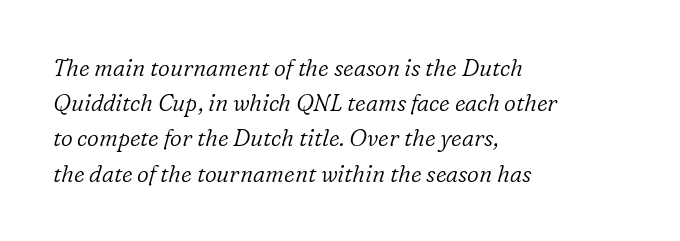
Q: Is the text bold? A: No.
Q: Is the text italic (slanted)? A: Yes, it leans right by about 16 degrees.
Q: Is the text underlined? A: No.
Q: How is the paragraph aligned? A: Left-aligned.
Q: Is the spacing between letters normal or unusually wide? A: Normal.
Q: Is the spacing between lines tight, normal or loose? A: Normal.
